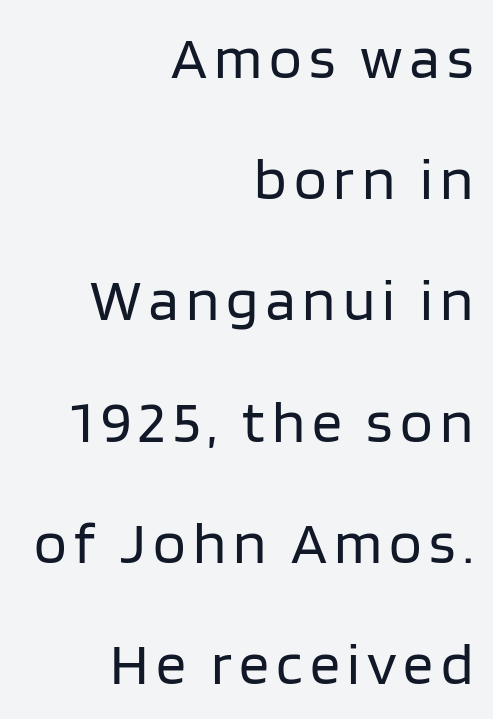
The image shows 60 px regular-weight sans-serif type, upright; set right-aligned, loose line spacing (2.02x), not underlined; low stroke contrast and a large x-height.
